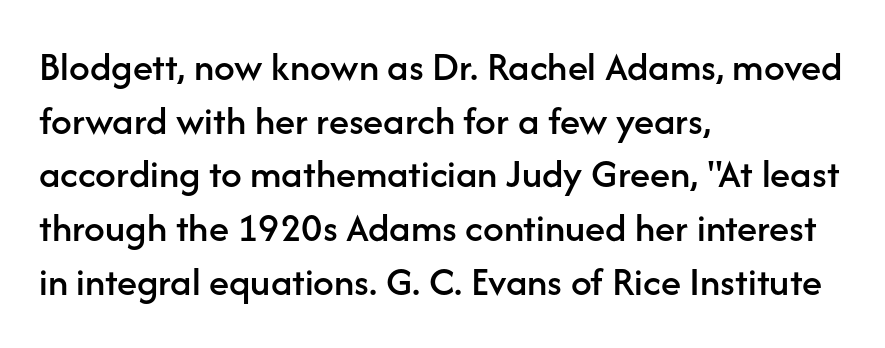
The image shows 41 px sans-serif type, upright; set left-aligned, normal line spacing (1.31x), normal letter spacing, not underlined; low stroke contrast and a medium x-height.
